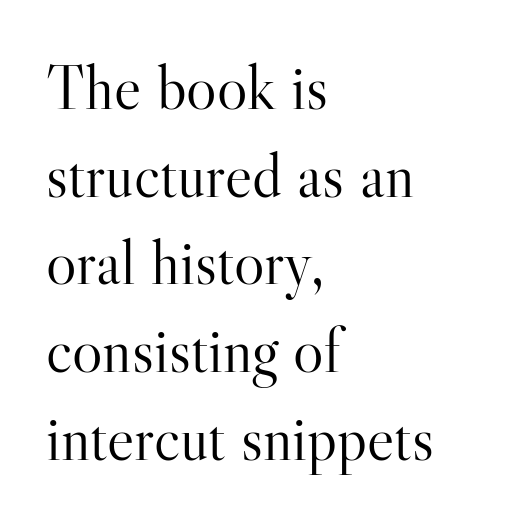
Q: Is the text bold? A: No.
Q: Is the text italic (slanted)? A: No, it is upright.
Q: Is the typeface a serif or a sans-serif typeface? A: Serif.
Q: Is the text underlined? A: No.
Q: How is the paragraph aligned? A: Left-aligned.
Q: Is the spacing between letters normal or unusually wide? A: Normal.
Q: Is the spacing between lines tight, normal or loose? A: Normal.
Q: Width (condensed, normal, or wide)? A: Normal.
Q: Stroke contrast? A: High.
Q: x-height? A: Small.
Q: Monospaced? A: No.
